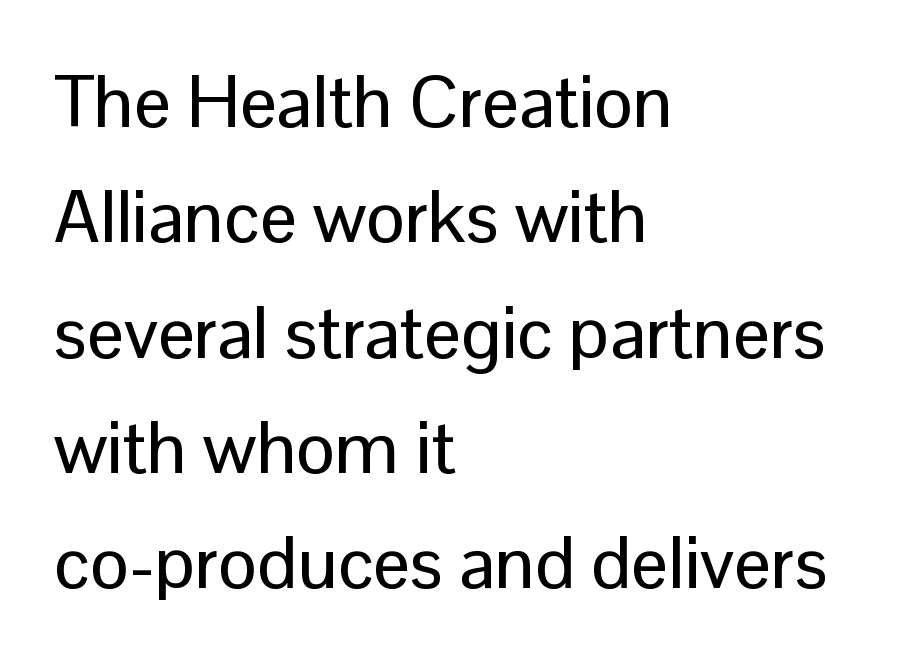
Q: Is the text italic (slanted)? A: No, it is upright.
Q: Is the typeface a serif or a sans-serif typeface? A: Sans-serif.
Q: Is the text underlined? A: No.
Q: How is the paragraph aligned? A: Left-aligned.
Q: Is the spacing between letters normal or unusually wide? A: Normal.
Q: Is the spacing between lines tight, normal or loose? A: Normal.
Q: Width (condensed, normal, or wide)? A: Normal.
Q: Stroke contrast? A: Low.
Q: x-height? A: Medium.
Q: Monospaced? A: No.
